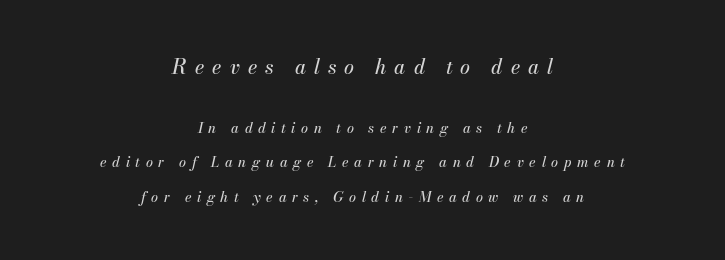
{"italic": "yes", "lean": "right", "slant_degrees": 13, "underline": "no", "align": "center", "line_spacing": "loose", "line_spacing_ratio": 2.48, "letter_spacing": "wide", "letter_spacing_em": 0.4, "larger_block": "first", "size_ratio": 1.43, "glyph_px": 20}
